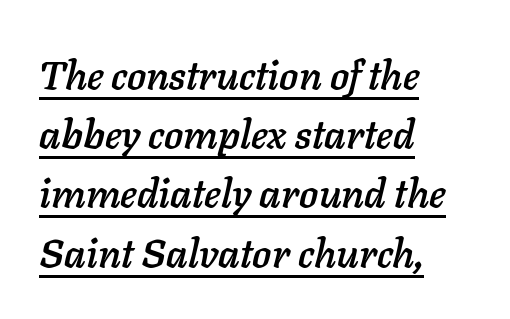
Every character sits at an angle, as italics do. A typesetter would call this proportional, since set widths differ per character. Compared with typical paragraphs, the rows here are spaced about the same. Is the block centered? No — it sits flush against the left margin. Spacing between characters is what you'd get straight out of the box.
